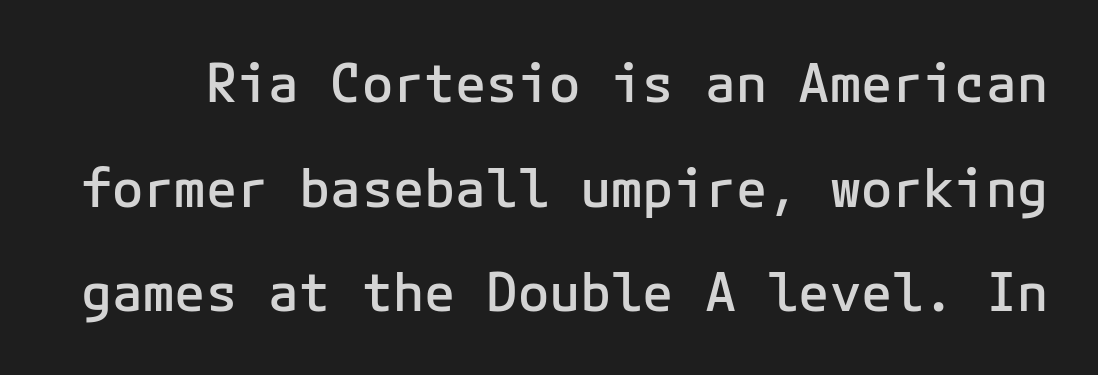
Q: Is the text bold? A: Semi-bold.
Q: Is the text italic (slanted)? A: No, it is upright.
Q: Is the typeface a serif or a sans-serif typeface? A: Sans-serif.
Q: Is the text underlined? A: No.
Q: Is the spacing between letters normal or unusually wide? A: Normal.
Q: Is the spacing between lines tight, normal or loose? A: Loose.
Q: Width (condensed, normal, or wide)? A: Normal.
Q: Stroke contrast? A: Low.
Q: x-height? A: Medium.
Q: Monospaced? A: Yes.
